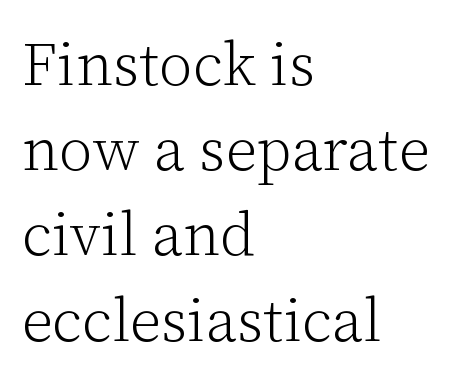
{"serif": "yes", "italic": "no", "bold": "no", "weight": "light", "width": "normal", "stroke_contrast": "low", "x_height": "medium", "monospaced": "no", "underline": "no", "align": "left", "line_spacing": "normal", "line_spacing_ratio": 1.42, "letter_spacing": "normal", "letter_spacing_em": 0.0, "glyph_px": 60}
